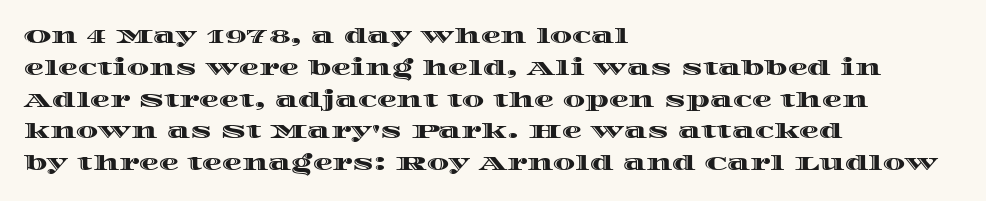
{"italic": "no", "underline": "no", "align": "left", "line_spacing": "normal", "line_spacing_ratio": 1.59, "letter_spacing": "normal", "letter_spacing_em": 0.0, "glyph_px": 20}
